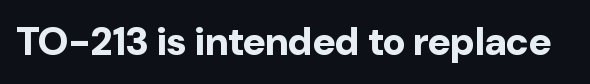
The face used here is rendered with its standard letterfit. Only glyphs here, with clear space below each row. Is this a fixed-width face? No — the glyphs have proportional, varying widths. Ordinary non-slanted type is in use. Thick stems and heavy bowls — unmistakably bold. The type family on display is of the sans-serif kind.
